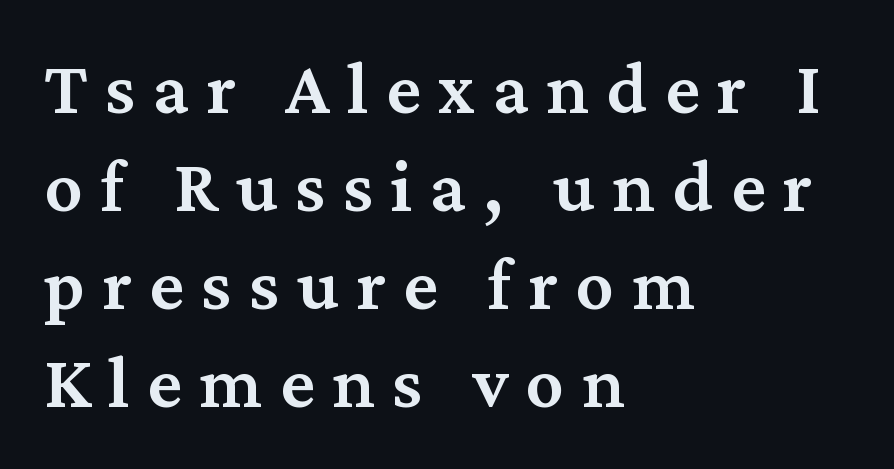
The image shows 76 px semibold serif type, upright; set left-aligned, normal line spacing (1.29x), unusually wide letter spacing (+0.23 em), not underlined; medium stroke contrast and a medium x-height.
